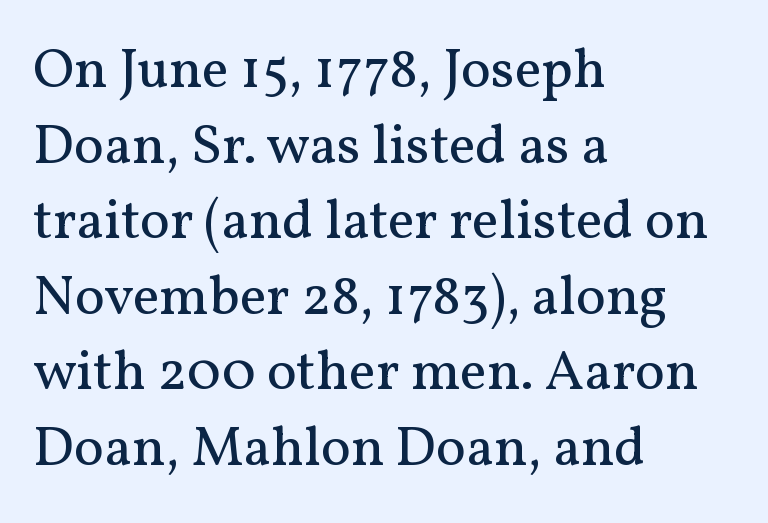
Q: Is the text bold? A: No.
Q: Is the text italic (slanted)? A: No, it is upright.
Q: Is the typeface a serif or a sans-serif typeface? A: Serif.
Q: Is the text underlined? A: No.
Q: How is the paragraph aligned? A: Left-aligned.
Q: Is the spacing between letters normal or unusually wide? A: Normal.
Q: Is the spacing between lines tight, normal or loose? A: Normal.
Q: Width (condensed, normal, or wide)? A: Normal.
Q: Stroke contrast? A: Medium.
Q: x-height? A: Medium.
Q: Monospaced? A: No.
